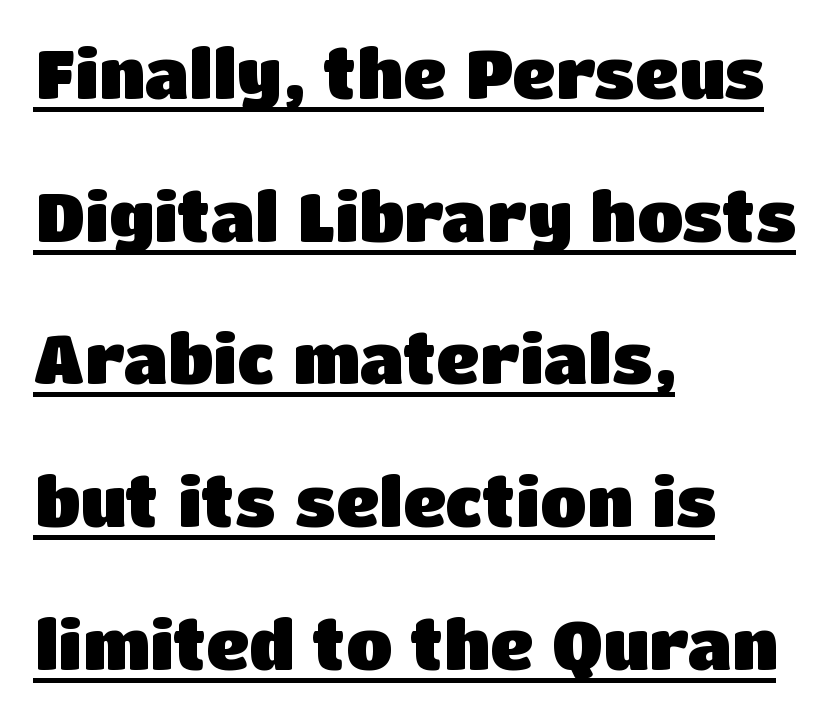
The image shows 67 px heavy sans-serif type, upright; set left-aligned, loose line spacing (2.13x), normal letter spacing, underlined; low stroke contrast and a large x-height.
